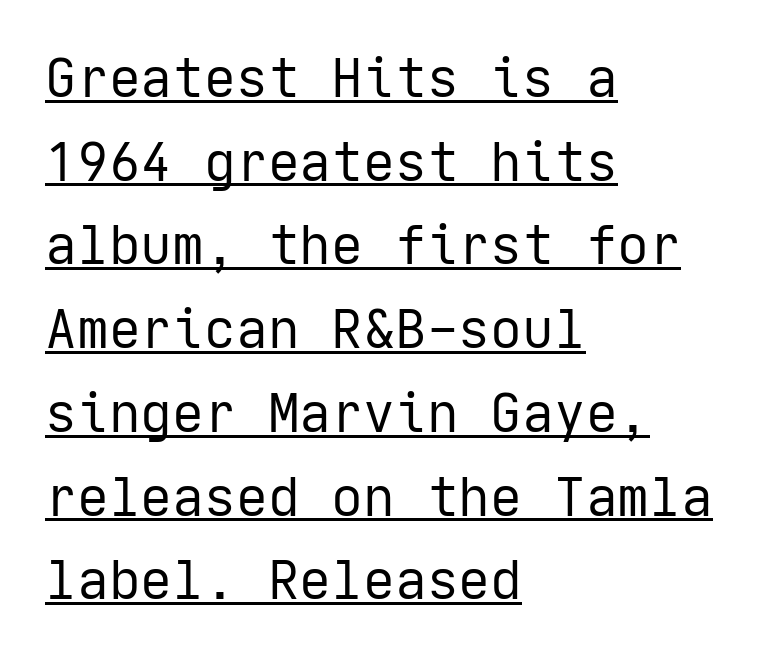
Has an underline been added? It has. This sample is left-justified, so line endings fall wherever the words run out. Regarding serifs, this sample does without them. Notice how descenders clear the ascenders below comfortably — that's standard leading. The letterforms sit shoulder to shoulder at normal distance. Posture: upright roman.
